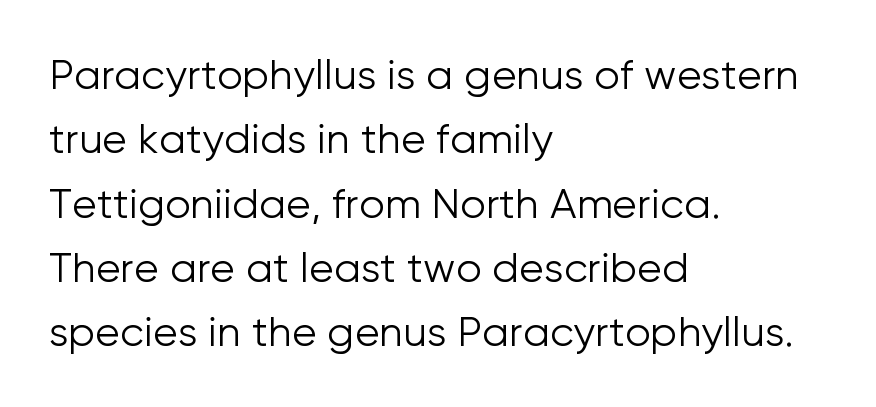
{"serif": "no", "italic": "no", "bold": "no", "weight": "light", "width": "normal", "stroke_contrast": "low", "x_height": "medium", "monospaced": "no", "underline": "no", "align": "left", "line_spacing": "normal", "line_spacing_ratio": 1.57, "letter_spacing": "normal", "letter_spacing_em": 0.0, "glyph_px": 41}
